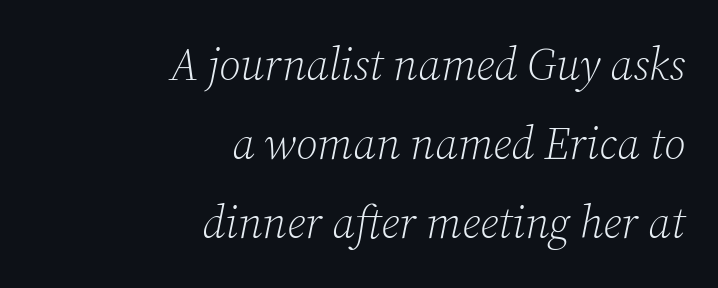
The letters advance in unequal steps, a hallmark of proportional type. This sample uses a serif face. Compared with typical body copy, the letter spacing here is the same. Type without underlining. The specimen reads as italic at a glance. The compositor pushed each line to the right boundary.
